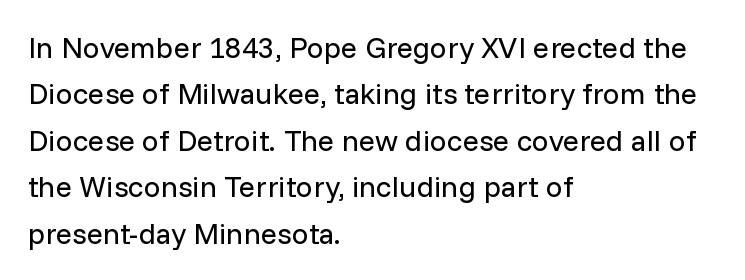
Q: Is the text bold? A: No.
Q: Is the text italic (slanted)? A: No, it is upright.
Q: Is the typeface a serif or a sans-serif typeface? A: Sans-serif.
Q: Is the text underlined? A: No.
Q: How is the paragraph aligned? A: Left-aligned.
Q: Is the spacing between letters normal or unusually wide? A: Normal.
Q: Is the spacing between lines tight, normal or loose? A: Normal.
Q: Width (condensed, normal, or wide)? A: Normal.
Q: Stroke contrast? A: Low.
Q: x-height? A: Medium.
Q: Monospaced? A: No.
